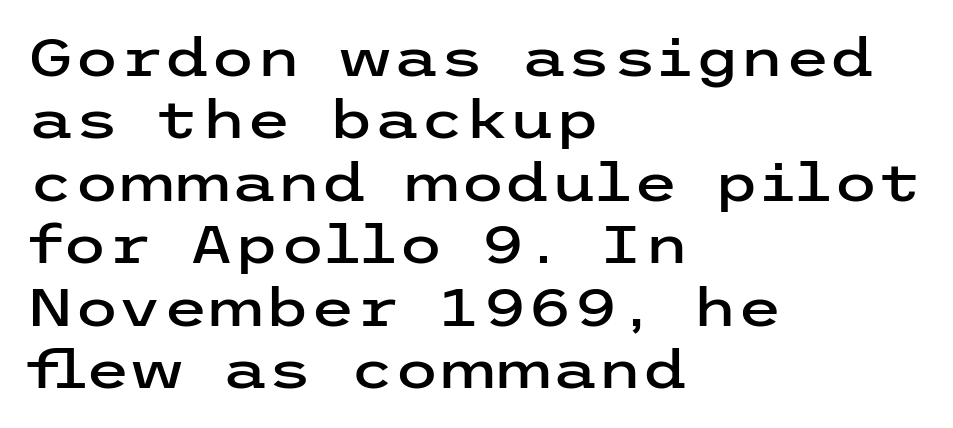
The image shows 52 px wide sans-serif type, upright; set left-aligned, line spacing 1.2x, normal letter spacing, not underlined; low stroke contrast and a medium x-height.
